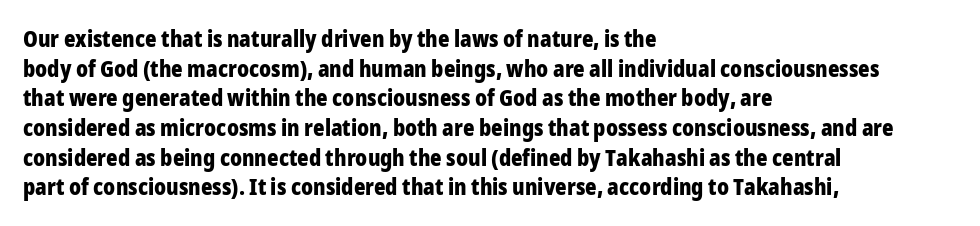
Caption: standard tracking, unaltered. Bold? Absolutely — the strokes are thick and heavy. Where is the straight margin? On the left. The line-height multiplier appears to be the usual default. Underlining? Definitely not there. Upright lettering throughout.
